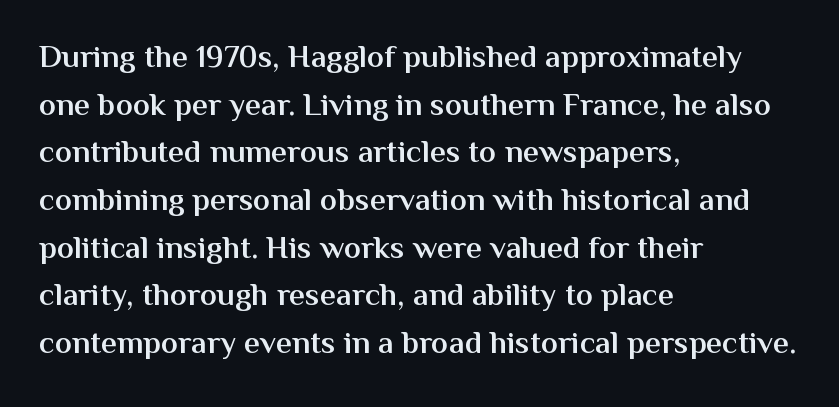
The rendering uses a semibold face; strokes are thickened but not to full bold. Clear beneath every line of the passage. Does extra space separate the letters? No, they use regular spacing. Typeset ragged right — the left edge is the straight one.
